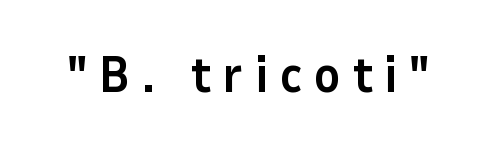
{"serif": "no", "italic": "no", "bold": "yes", "weight": "bold", "width": "normal", "stroke_contrast": "low", "x_height": "medium", "monospaced": "no", "underline": "no", "letter_spacing": "wide", "letter_spacing_em": 0.23, "glyph_px": 50}
